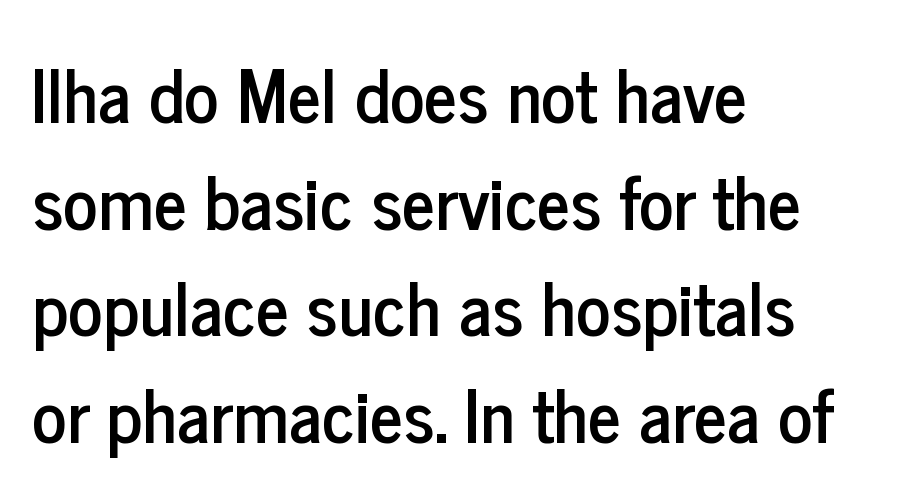
{"serif": "no", "italic": "no", "width": "condensed", "stroke_contrast": "low", "x_height": "medium", "monospaced": "no", "underline": "no", "align": "left", "line_spacing": "normal", "line_spacing_ratio": 1.48, "letter_spacing": "normal", "letter_spacing_em": 0.0, "glyph_px": 72}
